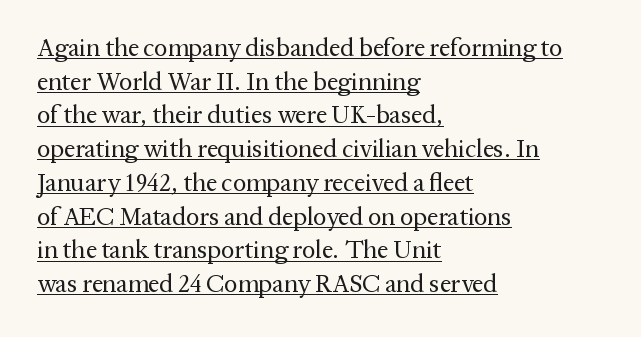
Q: Is the text bold? A: No.
Q: Is the text italic (slanted)? A: No, it is upright.
Q: Is the text underlined? A: Yes.
Q: How is the paragraph aligned? A: Left-aligned.
Q: Is the spacing between letters normal or unusually wide? A: Normal.
Q: Is the spacing between lines tight, normal or loose? A: Normal.
